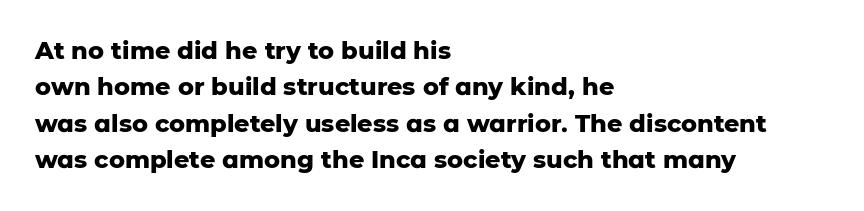
Q: Is the text bold? A: Yes.
Q: Is the text italic (slanted)? A: No, it is upright.
Q: Is the text underlined? A: No.
Q: How is the paragraph aligned? A: Left-aligned.
Q: Is the spacing between letters normal or unusually wide? A: Normal.
Q: Is the spacing between lines tight, normal or loose? A: Normal.
